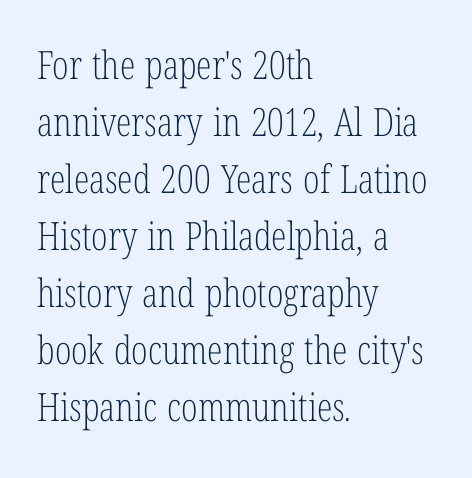
Q: Is the text bold? A: No.
Q: Is the text italic (slanted)? A: No, it is upright.
Q: Is the typeface a serif or a sans-serif typeface? A: Serif.
Q: Is the text underlined? A: No.
Q: How is the paragraph aligned? A: Left-aligned.
Q: Is the spacing between letters normal or unusually wide? A: Normal.
Q: Is the spacing between lines tight, normal or loose? A: Normal.
Q: Width (condensed, normal, or wide)? A: Condensed.
Q: Stroke contrast? A: Low.
Q: x-height? A: Medium.
Q: Monospaced? A: No.
